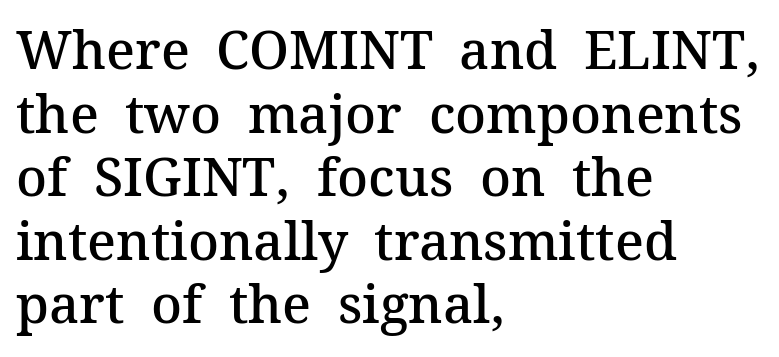
{"serif": "yes", "italic": "no", "bold": "semi", "weight": "semibold", "width": "normal", "stroke_contrast": "medium", "x_height": "medium", "monospaced": "no", "underline": "no", "align": "left", "line_spacing_ratio": 1.2, "letter_spacing": "normal", "letter_spacing_em": 0.0, "glyph_px": 53}
